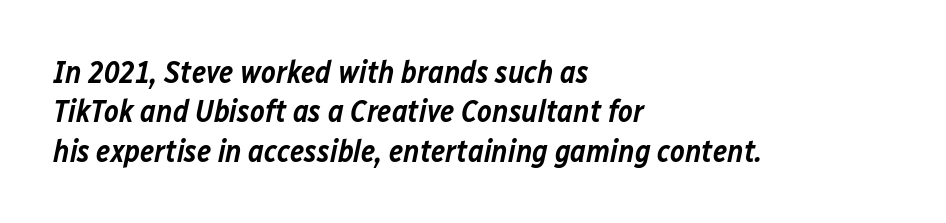
Rows of type keep a routine distance in the vertical direction. Glance below the letters and you will spot only blank space. Looks like regular typesetting: each glyph gets only the width it needs. The whole block is typeset with a tilt. These lines stack with their left ends in a neat column.
